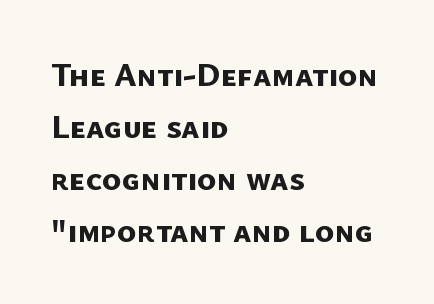
The image shows 33 px bold sans-serif type; set left-aligned, normal line spacing (1.58x), normal letter spacing, not underlined; low stroke contrast and a medium x-height.
